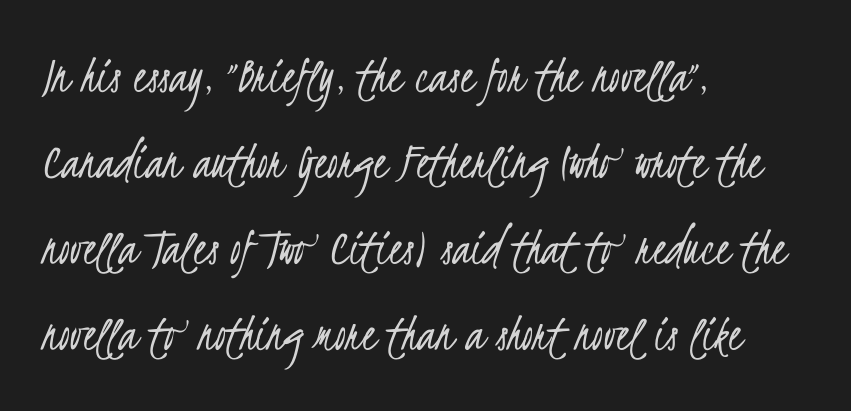
{"serif": "no", "bold": "no", "weight": "light", "width": "condensed", "stroke_contrast": "low", "x_height": "small", "monospaced": "no", "underline": "no", "align": "left", "line_spacing": "normal", "line_spacing_ratio": 1.59, "letter_spacing": "normal", "letter_spacing_em": 0.0, "glyph_px": 54}
